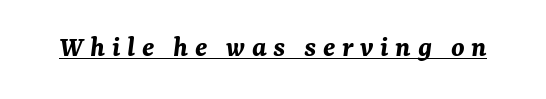
Q: Is the text bold? A: Yes.
Q: Is the text italic (slanted)? A: Yes, it leans right by about 7 degrees.
Q: Is the text underlined? A: Yes.
Q: Is the spacing between letters normal or unusually wide? A: Unusually wide.
Q: Width (condensed, normal, or wide)? A: Normal.
Q: Stroke contrast? A: Medium.
Q: x-height? A: Medium.
Q: Monospaced? A: No.
